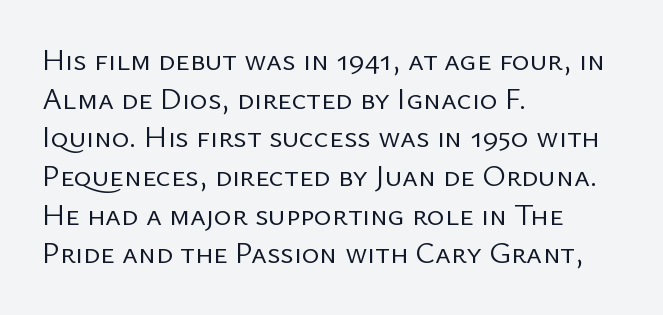
The image shows 30 px regular-weight sans-serif type, upright; set left-aligned, normal line spacing (1.29x), normal letter spacing, not underlined; low stroke contrast and a medium x-height.
